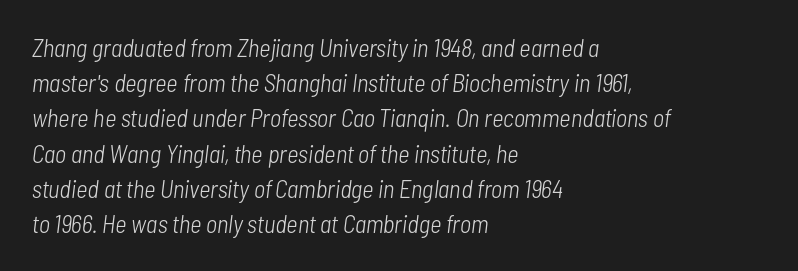
{"italic": "yes", "lean": "right", "slant_degrees": 7, "bold": "no", "underline": "no", "align": "left", "line_spacing": "normal", "line_spacing_ratio": 1.41, "letter_spacing": "normal", "letter_spacing_em": 0.0, "glyph_px": 25}
